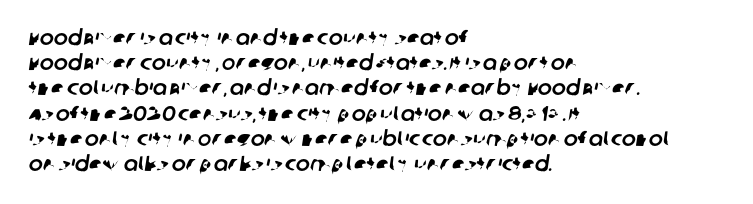
The image shows 21 px text type; set left-aligned, line spacing 1.2x, normal letter spacing, not underlined.
